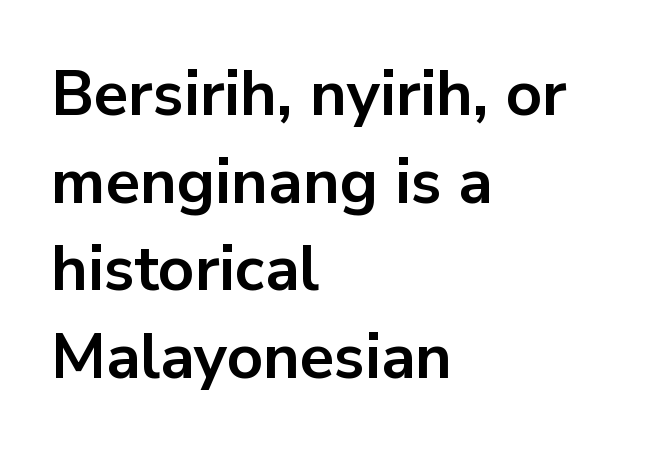
{"serif": "no", "italic": "no", "bold": "yes", "weight": "bold", "width": "normal", "stroke_contrast": "low", "x_height": "medium", "monospaced": "no", "underline": "no", "align": "left", "line_spacing": "normal", "line_spacing_ratio": 1.39, "letter_spacing": "normal", "letter_spacing_em": 0.0, "glyph_px": 63}
